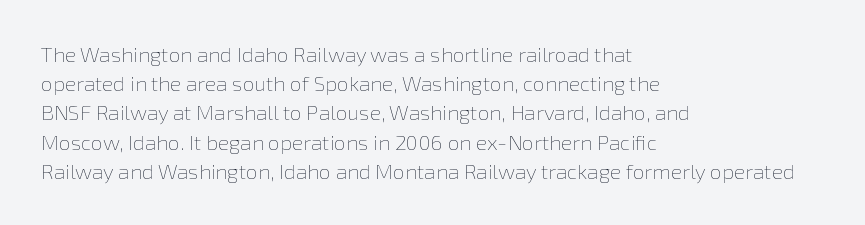
{"italic": "no", "bold": "no", "underline": "no", "align": "left", "line_spacing": "normal", "line_spacing_ratio": 1.39, "letter_spacing": "normal", "letter_spacing_em": 0.0, "glyph_px": 21}
